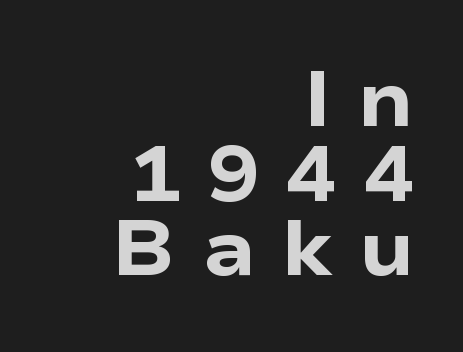
{"serif": "no", "italic": "no", "bold": "yes", "weight": "heavy", "width": "wide", "stroke_contrast": "low", "x_height": "medium", "monospaced": "no", "underline": "no", "align": "right", "line_spacing": "tight", "line_spacing_ratio": 0.97, "letter_spacing": "wide", "letter_spacing_em": 0.34, "glyph_px": 77}
